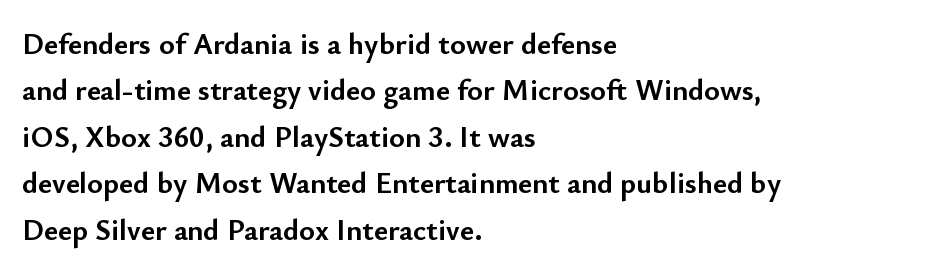
The image shows 30 px semibold sans-serif type, upright; set left-aligned, normal line spacing (1.55x), normal letter spacing, not underlined; low stroke contrast and a small x-height.
